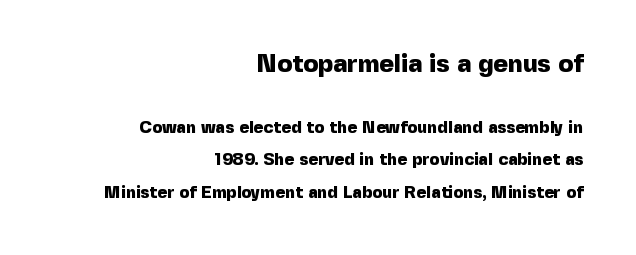
The lines are quadded right. Set as a true bold cut, around the 700 mark. These lines keep a tight, regular rhythm from letter to letter. The type sits square on the baseline with zero lean.
